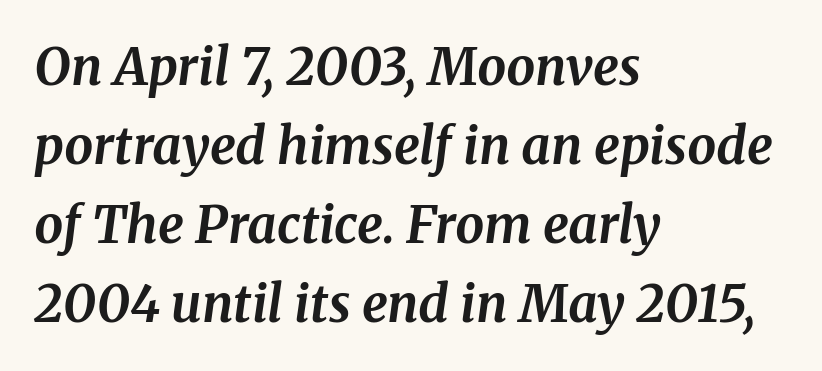
{"serif": "yes", "italic": "yes", "lean": "right", "slant_degrees": 8, "bold": "yes", "weight": "bold", "width": "normal", "stroke_contrast": "medium", "x_height": "medium", "monospaced": "no", "underline": "no", "align": "left", "line_spacing": "normal", "line_spacing_ratio": 1.55, "letter_spacing": "normal", "letter_spacing_em": 0.0, "glyph_px": 51}
